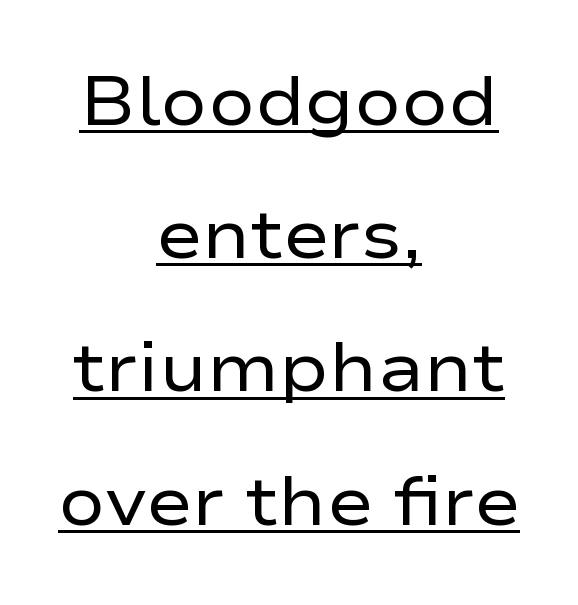
The image shows 69 px regular-weight, wide sans-serif type, upright; set centered, loose line spacing (1.93x), normal letter spacing, underlined; low stroke contrast and a medium x-height.
